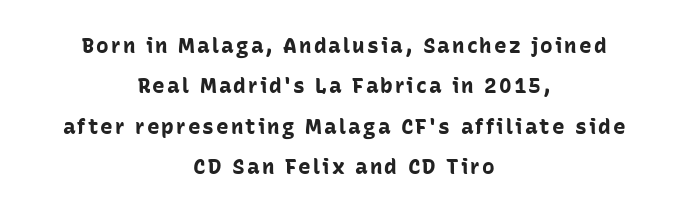
{"italic": "no", "bold": "yes", "underline": "no", "align": "center", "line_spacing": "loose", "line_spacing_ratio": 1.92, "glyph_px": 21}
